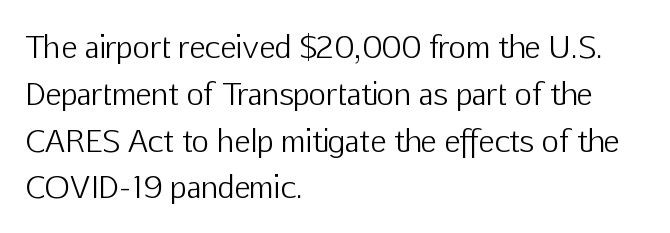
Q: Is the text bold? A: No.
Q: Is the text italic (slanted)? A: No, it is upright.
Q: Is the typeface a serif or a sans-serif typeface? A: Sans-serif.
Q: Is the text underlined? A: No.
Q: How is the paragraph aligned? A: Left-aligned.
Q: Is the spacing between letters normal or unusually wide? A: Normal.
Q: Is the spacing between lines tight, normal or loose? A: Normal.
Q: Width (condensed, normal, or wide)? A: Normal.
Q: Stroke contrast? A: Low.
Q: x-height? A: Medium.
Q: Monospaced? A: No.
